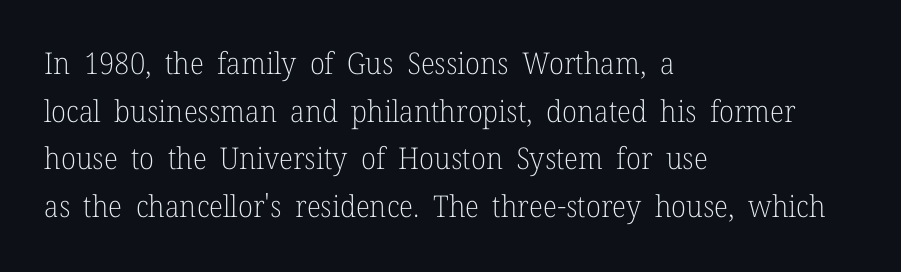
The image shows 30 px light serif type, upright; set left-aligned, normal line spacing (1.59x), normal letter spacing, not underlined; low stroke contrast and a medium x-height.
